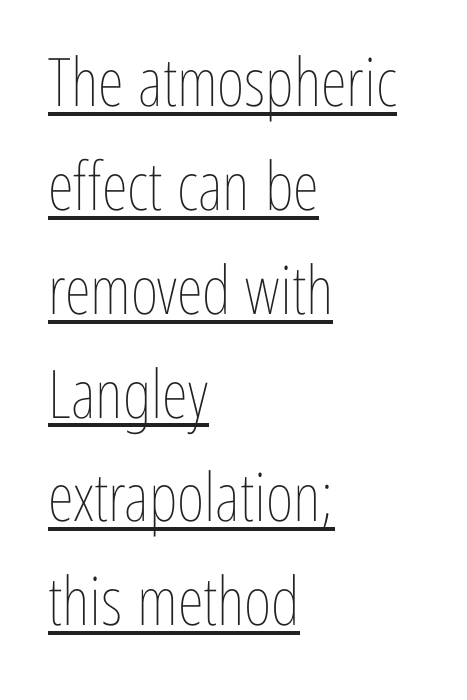
Q: Is the text bold? A: No.
Q: Is the text italic (slanted)? A: No, it is upright.
Q: Is the text underlined? A: Yes.
Q: How is the paragraph aligned? A: Left-aligned.
Q: Is the spacing between letters normal or unusually wide? A: Normal.
Q: Is the spacing between lines tight, normal or loose? A: Normal.
Q: Width (condensed, normal, or wide)? A: Condensed.
Q: Stroke contrast? A: Low.
Q: x-height? A: Medium.
Q: Monospaced? A: No.
